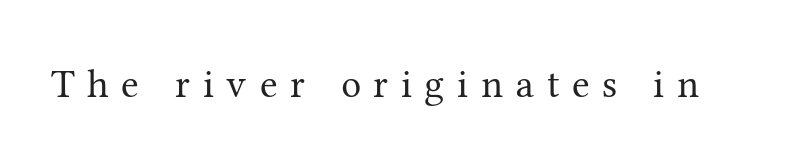
{"serif": "yes", "italic": "no", "bold": "no", "weight": "regular", "width": "normal", "stroke_contrast": "medium", "x_height": "medium", "monospaced": "no", "underline": "no", "letter_spacing": "wide", "letter_spacing_em": 0.31, "glyph_px": 40}
